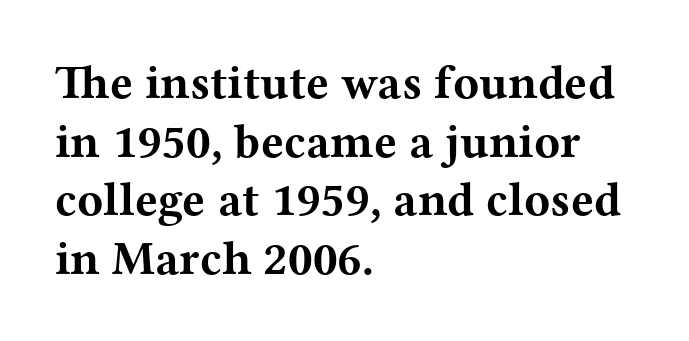
{"serif": "yes", "italic": "no", "bold": "yes", "weight": "bold", "width": "wide", "stroke_contrast": "medium", "x_height": "medium", "monospaced": "no", "underline": "no", "align": "left", "line_spacing_ratio": 1.22, "letter_spacing": "normal", "letter_spacing_em": 0.0, "glyph_px": 48}
